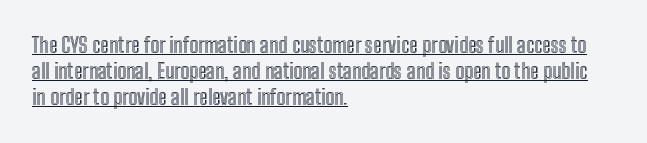
The image shows 21 px text type, upright; set left-aligned, line spacing 1.24x, normal letter spacing, underlined.
